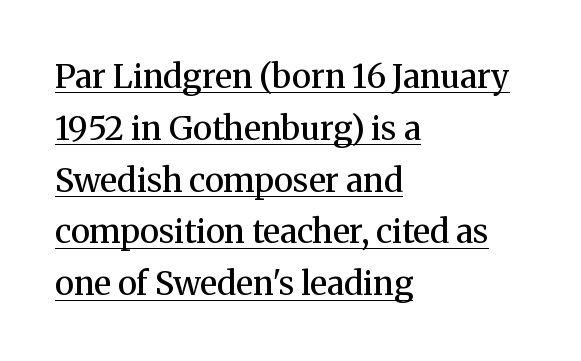
The image shows 33 px semibold serif type, upright; set left-aligned, normal line spacing (1.57x), normal letter spacing, underlined; medium stroke contrast and a medium x-height.
